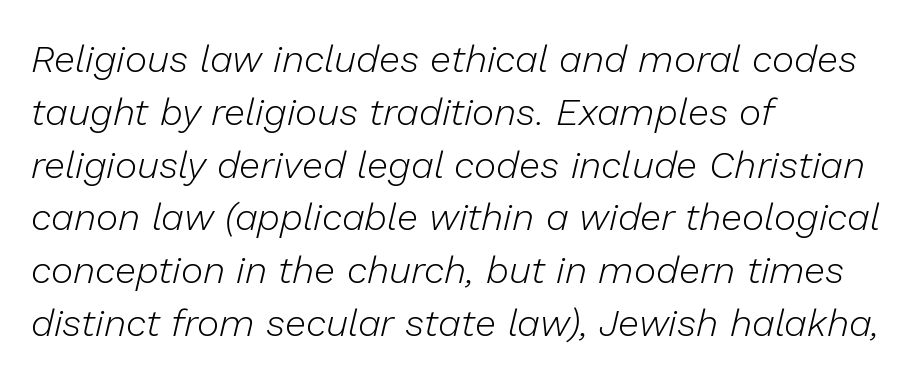
Q: Is the text bold? A: No.
Q: Is the text italic (slanted)? A: Yes, it leans right by about 13 degrees.
Q: Is the text underlined? A: No.
Q: How is the paragraph aligned? A: Left-aligned.
Q: Is the spacing between letters normal or unusually wide? A: Normal.
Q: Is the spacing between lines tight, normal or loose? A: Normal.
Q: Width (condensed, normal, or wide)? A: Normal.
Q: Stroke contrast? A: Low.
Q: x-height? A: Medium.
Q: Monospaced? A: No.
